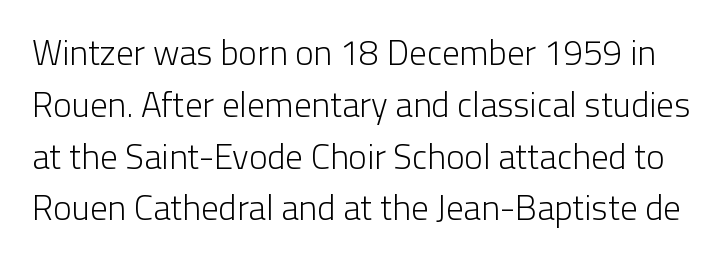
Here the glyphs are tracked normally, forming tight word shapes. Upright lettering throughout. Character widths vary here, with narrow letters taking less room than wide ones. Rule under the text: the space is simply empty. Nothing heavy about these letters — not bold at all.
